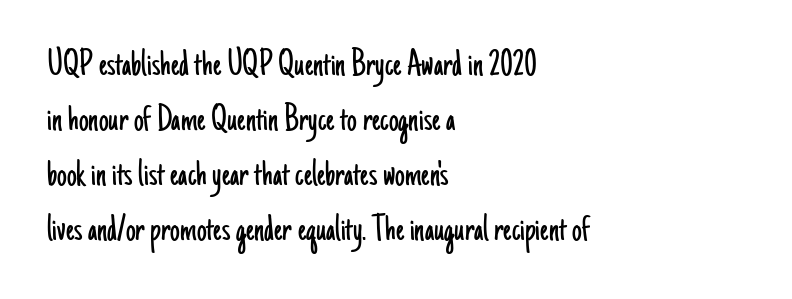
{"serif": "no", "italic": "no", "bold": "no", "weight": "light", "width": "condensed", "stroke_contrast": "low", "x_height": "small", "monospaced": "no", "underline": "no", "align": "left", "line_spacing": "normal", "line_spacing_ratio": 1.41, "letter_spacing": "normal", "letter_spacing_em": 0.0, "glyph_px": 39}
